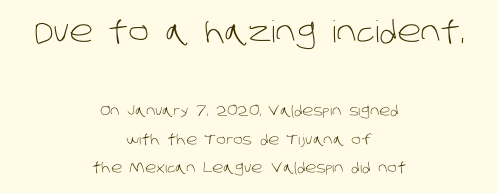
{"serif": "no", "bold": "no", "weight": "light", "width": "normal", "stroke_contrast": "low", "x_height": "large", "monospaced": "no", "underline": "no", "align": "center", "line_spacing": "loose", "line_spacing_ratio": 2.06, "letter_spacing": "normal", "letter_spacing_em": 0.0, "larger_block": "first", "size_ratio": 2.14, "glyph_px": 30}
